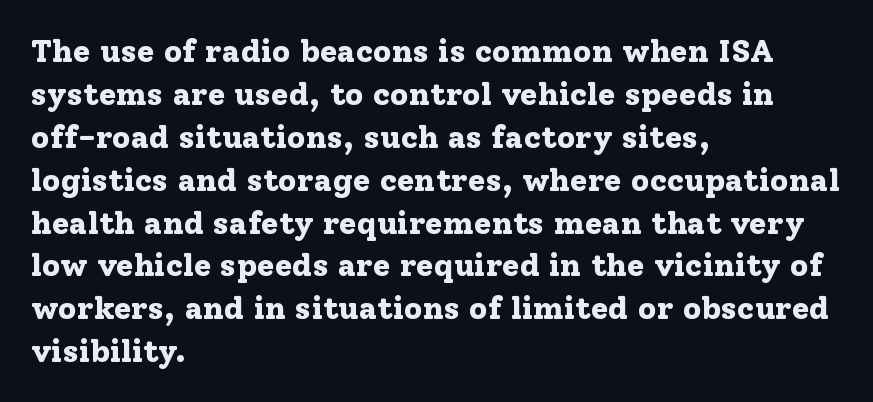
{"serif": "yes", "italic": "no", "bold": "yes", "weight": "bold", "width": "normal", "stroke_contrast": "low", "x_height": "medium", "monospaced": "no", "underline": "no", "align": "left", "line_spacing": "normal", "line_spacing_ratio": 1.34, "letter_spacing": "normal", "letter_spacing_em": 0.0, "glyph_px": 32}
